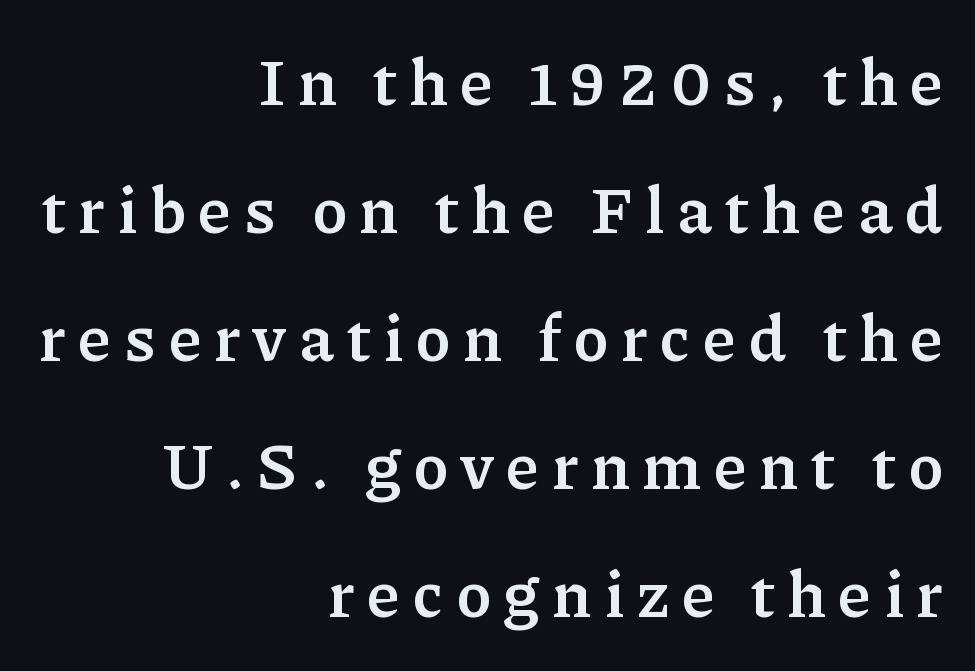
Layout note: lines flush right. Little horizontal feet cap the strokes, marking this as serif type. The specimen omits any rule beneath the text block's lines. Is this a fixed-width face? No — the glyphs have proportional, varying widths.
